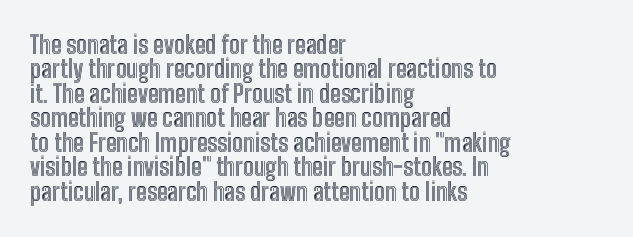
The image shows 24 px text type, upright; set left-aligned, tight line spacing (1.02x), normal letter spacing, not underlined.
